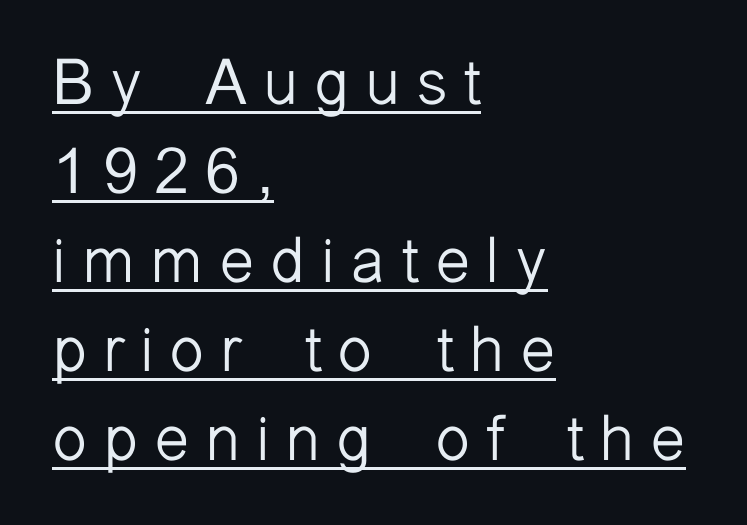
Q: Is the text bold? A: No.
Q: Is the text italic (slanted)? A: No, it is upright.
Q: Is the typeface a serif or a sans-serif typeface? A: Sans-serif.
Q: Is the text underlined? A: Yes.
Q: How is the paragraph aligned? A: Left-aligned.
Q: Is the spacing between letters normal or unusually wide? A: Unusually wide.
Q: Is the spacing between lines tight, normal or loose? A: Normal.
Q: Width (condensed, normal, or wide)? A: Normal.
Q: Stroke contrast? A: Low.
Q: x-height? A: Medium.
Q: Monospaced? A: No.
